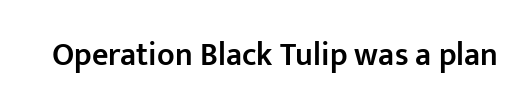
{"serif": "no", "italic": "no", "bold": "semi", "weight": "semibold", "width": "normal", "stroke_contrast": "low", "x_height": "medium", "monospaced": "no", "underline": "no", "letter_spacing": "normal", "letter_spacing_em": 0.0, "glyph_px": 32}
